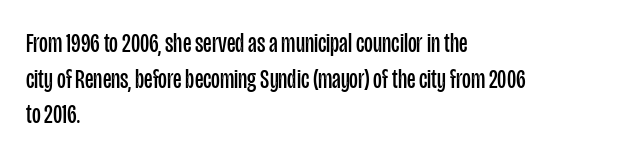
The image shows 27 px text type, upright; set left-aligned, normal line spacing (1.32x), normal letter spacing, not underlined.
